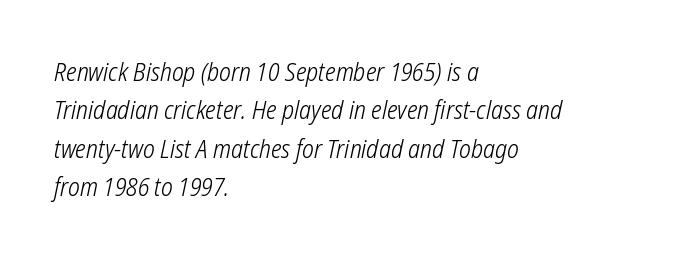
The image shows 25 px text type; set left-aligned, normal line spacing (1.54x), normal letter spacing, not underlined.
